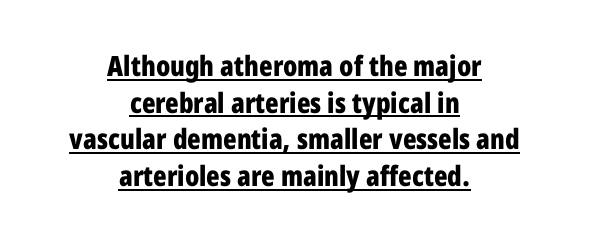
{"serif": "no", "italic": "no", "bold": "yes", "weight": "bold", "width": "condensed", "stroke_contrast": "low", "x_height": "medium", "monospaced": "no", "underline": "yes", "align": "center", "line_spacing": "normal", "line_spacing_ratio": 1.31, "letter_spacing": "normal", "letter_spacing_em": 0.0, "glyph_px": 28}
